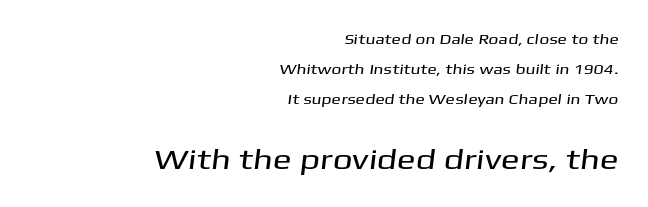
Q: Is the typeface a serif or a sans-serif typeface? A: Sans-serif.
Q: Is the text underlined? A: No.
Q: How is the paragraph aligned? A: Right-aligned.
Q: Is the spacing between letters normal or unusually wide? A: Normal.
Q: Is the spacing between lines tight, normal or loose? A: Loose.
Q: Which block of text is set in a larger size, the first (top) or the second (bottom)? A: The second (bottom) one.
Q: Width (condensed, normal, or wide)? A: Wide.
Q: Stroke contrast? A: Medium.
Q: x-height? A: Medium.
Q: Monospaced? A: No.
